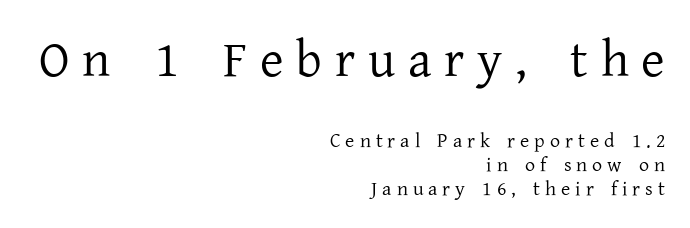
{"serif": "yes", "italic": "no", "bold": "no", "weight": "regular", "width": "normal", "stroke_contrast": "low", "x_height": "medium", "monospaced": "no", "underline": "no", "align": "right", "line_spacing_ratio": 1.2, "letter_spacing": "wide", "letter_spacing_em": 0.25, "larger_block": "first", "size_ratio": 2.55, "glyph_px": 51}
